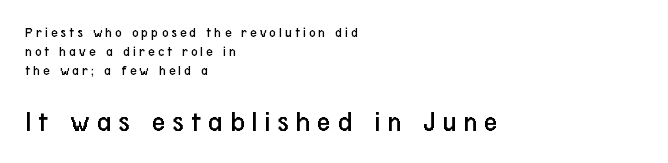
Q: Is the text bold? A: No.
Q: Is the text italic (slanted)? A: No, it is upright.
Q: Is the typeface a serif or a sans-serif typeface? A: Sans-serif.
Q: Is the text underlined? A: No.
Q: How is the paragraph aligned? A: Left-aligned.
Q: Is the spacing between letters normal or unusually wide? A: Unusually wide.
Q: Is the spacing between lines tight, normal or loose? A: Normal.
Q: Which block of text is set in a larger size, the first (top) or the second (bottom)? A: The second (bottom) one.
Q: Width (condensed, normal, or wide)? A: Condensed.
Q: Stroke contrast? A: Low.
Q: x-height? A: Medium.
Q: Monospaced? A: No.
